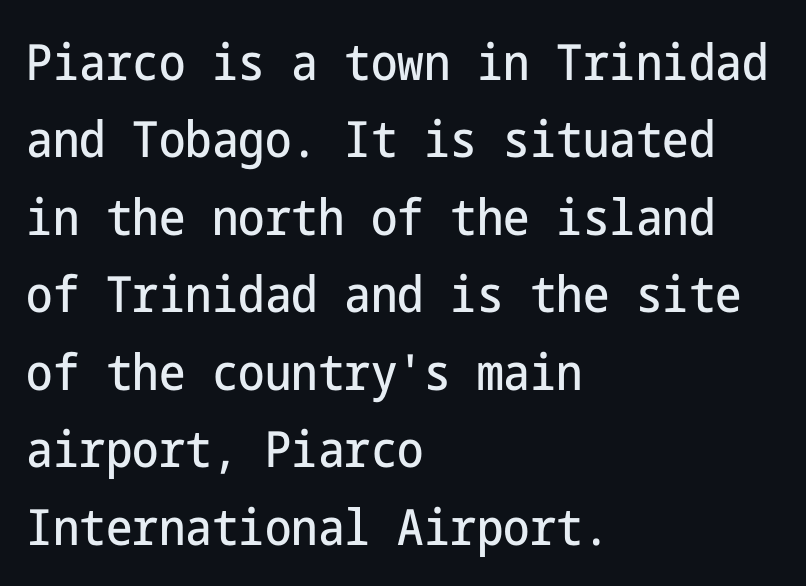
Q: Is the text italic (slanted)? A: No, it is upright.
Q: Is the typeface a serif or a sans-serif typeface? A: Sans-serif.
Q: Is the text underlined? A: No.
Q: How is the paragraph aligned? A: Left-aligned.
Q: Is the spacing between letters normal or unusually wide? A: Normal.
Q: Is the spacing between lines tight, normal or loose? A: Normal.
Q: Width (condensed, normal, or wide)? A: Condensed.
Q: Stroke contrast? A: Low.
Q: x-height? A: Medium.
